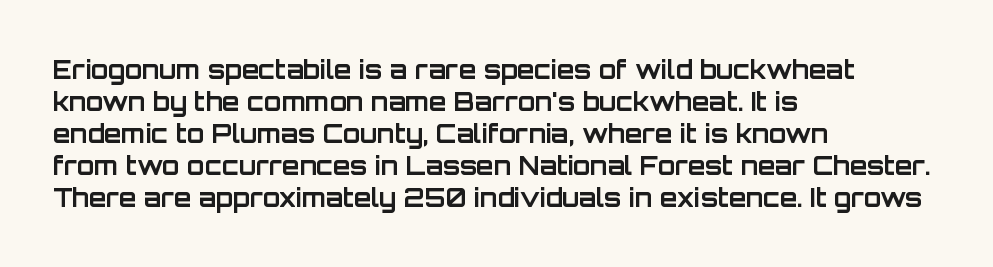
Q: Is the text bold? A: Yes.
Q: Is the text italic (slanted)? A: No, it is upright.
Q: Is the text underlined? A: No.
Q: How is the paragraph aligned? A: Left-aligned.
Q: Is the spacing between letters normal or unusually wide? A: Normal.
Q: Is the spacing between lines tight, normal or loose? A: Normal.
